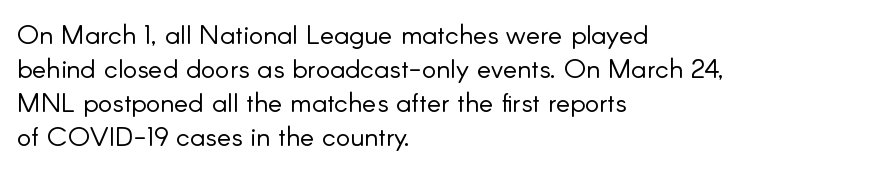
Vertically, the passage feels balanced, rows spaced as you'd expect. The strip under each line holds only bare page. Weight: in the light-to-regular range. Glyph-to-glyph distance matches everyday printed text.
